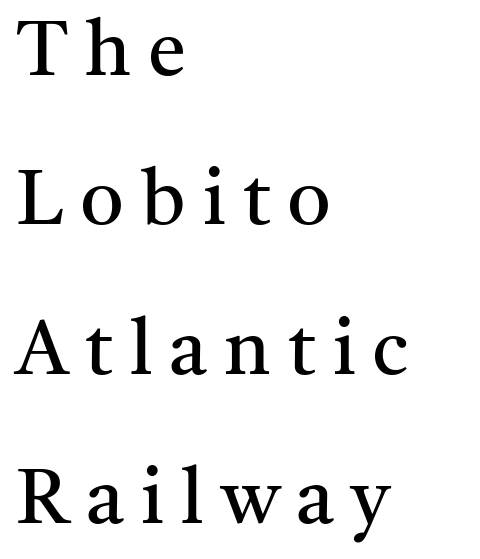
{"serif": "yes", "italic": "no", "bold": "no", "weight": "regular", "width": "normal", "stroke_contrast": "medium", "x_height": "medium", "monospaced": "no", "underline": "no", "align": "left", "line_spacing": "loose", "line_spacing_ratio": 1.94, "letter_spacing": "wide", "letter_spacing_em": 0.22, "glyph_px": 77}
